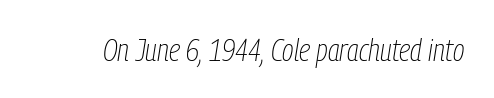
Q: Is the text bold? A: No.
Q: Is the text italic (slanted)? A: Yes, it leans right by about 9 degrees.
Q: Is the text underlined? A: No.
Q: Is the spacing between letters normal or unusually wide? A: Normal.
Q: Width (condensed, normal, or wide)? A: Condensed.
Q: Stroke contrast? A: Low.
Q: x-height? A: Medium.
Q: Monospaced? A: No.
